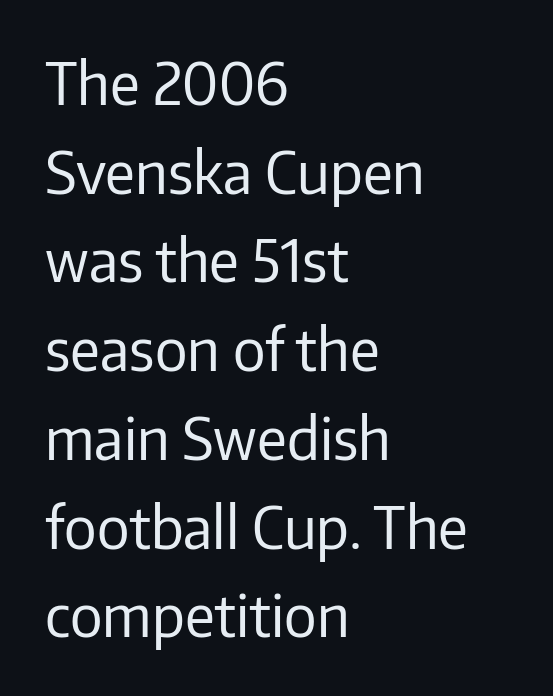
Q: Is the text bold? A: No.
Q: Is the text italic (slanted)? A: No, it is upright.
Q: Is the typeface a serif or a sans-serif typeface? A: Sans-serif.
Q: Is the text underlined? A: No.
Q: How is the paragraph aligned? A: Left-aligned.
Q: Is the spacing between letters normal or unusually wide? A: Normal.
Q: Is the spacing between lines tight, normal or loose? A: Normal.
Q: Width (condensed, normal, or wide)? A: Normal.
Q: Stroke contrast? A: Low.
Q: x-height? A: Medium.
Q: Monospaced? A: No.
